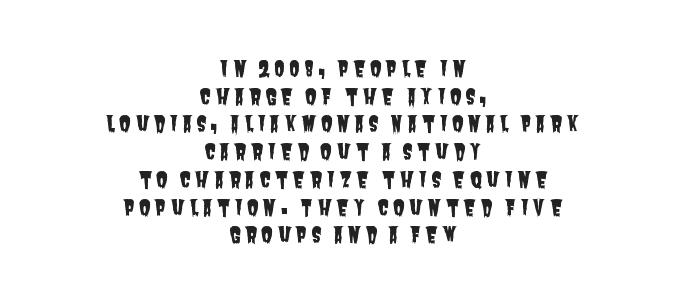
The block of text has a typical density, with ordinary space between rows. Descenders are the only things crossing below the line. Leftover space on each line is divided equally before and after the words.
